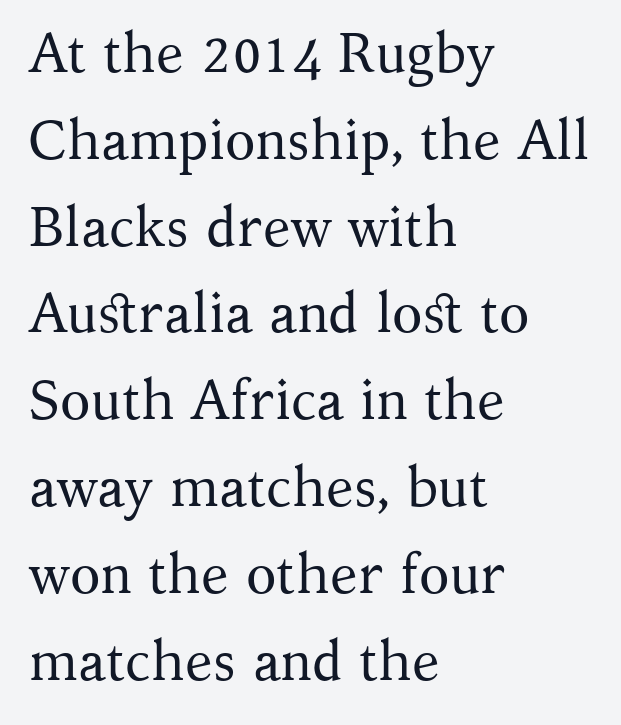
{"serif": "yes", "italic": "no", "bold": "no", "weight": "regular", "width": "normal", "stroke_contrast": "medium", "x_height": "medium", "monospaced": "no", "underline": "no", "align": "left", "line_spacing": "normal", "line_spacing_ratio": 1.55, "letter_spacing": "normal", "letter_spacing_em": 0.0, "glyph_px": 56}
